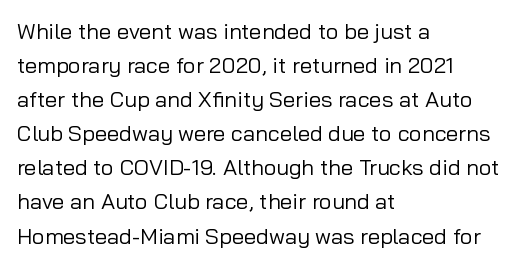
{"italic": "no", "bold": "no", "underline": "no", "align": "left", "line_spacing": "normal", "line_spacing_ratio": 1.55, "letter_spacing": "normal", "letter_spacing_em": 0.0, "glyph_px": 22}
